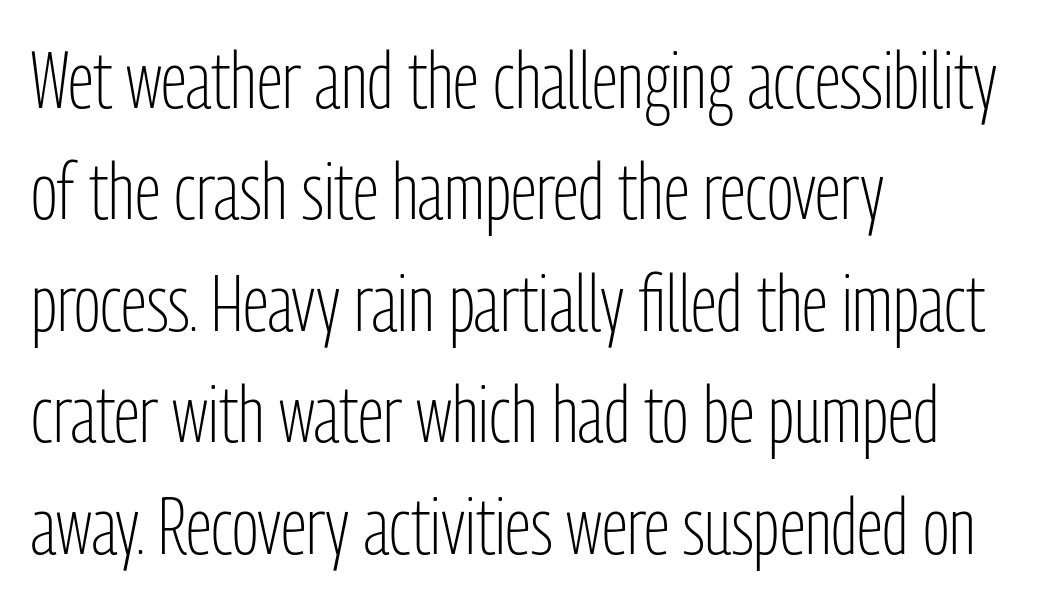
The image shows 79 px light, condensed sans-serif type, upright; set left-aligned, normal line spacing (1.41x), normal letter spacing, not underlined; low stroke contrast and a medium x-height.
